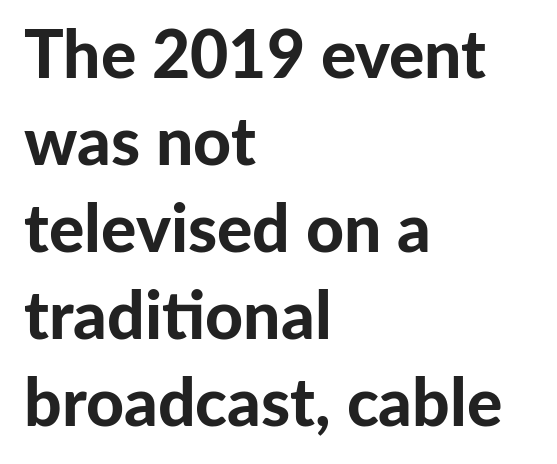
Honestly, the letter spacing is just normal — you wouldn't notice it. The lettering stays uniformly vertical, giving the passage a roman look. This block has exactly the height ordinary leading produces. The strokes are fattened all the way to bold. Unlike a traditional serif, this face leaves its strokes unadorned.
